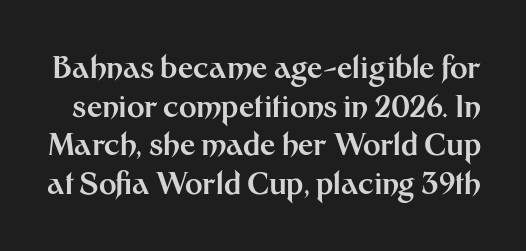
Q: Is the text bold? A: Yes.
Q: Is the text italic (slanted)? A: No, it is upright.
Q: Is the typeface a serif or a sans-serif typeface? A: Sans-serif.
Q: Is the text underlined? A: No.
Q: Is the spacing between letters normal or unusually wide? A: Normal.
Q: Is the spacing between lines tight, normal or loose? A: Normal.
Q: Width (condensed, normal, or wide)? A: Normal.
Q: Stroke contrast? A: Medium.
Q: x-height? A: Medium.
Q: Monospaced? A: No.
